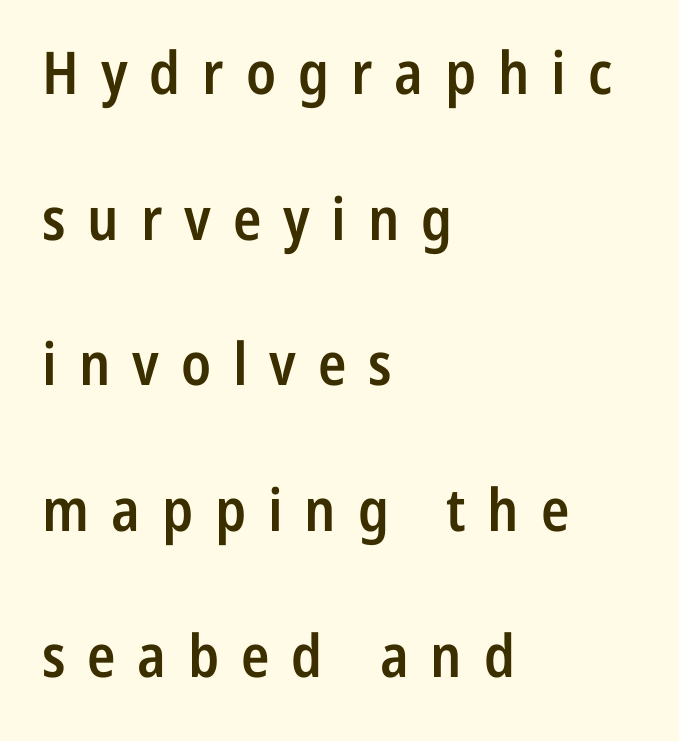
Q: Is the text bold? A: Semi-bold.
Q: Is the text italic (slanted)? A: No, it is upright.
Q: Is the typeface a serif or a sans-serif typeface? A: Sans-serif.
Q: Is the text underlined? A: No.
Q: How is the paragraph aligned? A: Left-aligned.
Q: Is the spacing between letters normal or unusually wide? A: Unusually wide.
Q: Is the spacing between lines tight, normal or loose? A: Loose.
Q: Width (condensed, normal, or wide)? A: Condensed.
Q: Stroke contrast? A: Low.
Q: x-height? A: Medium.
Q: Monospaced? A: No.
